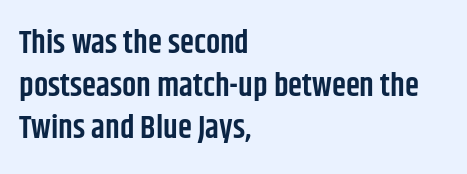
The type family on display is of the sans-serif kind. The rendering uses natural spacing where letterforms have individual widths. How would I describe the line gaps? Plain and ordinary. This rendering uses left alignment, leaving the right contour irregular.
